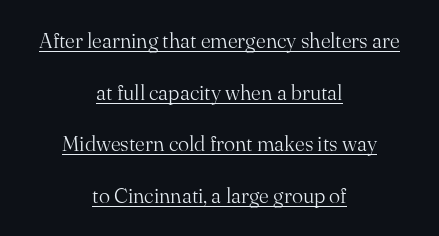
Typeset on center — no edge is straight. Regarding leading, the lines here are spaced well apart. Like a heading marked for emphasis, these lines bear an underscore. It's the straight-up-and-down kind of type.
